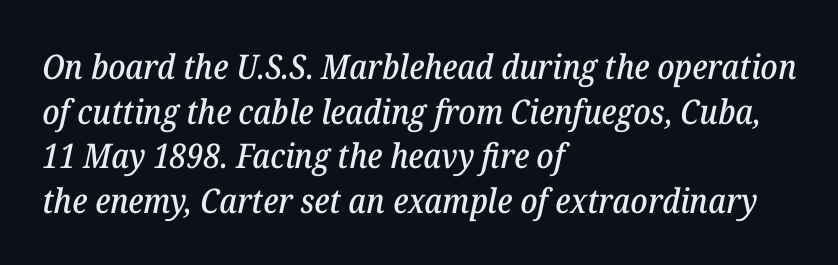
The image shows 34 px serif type, italic (leaning right); set left-aligned, normal line spacing (1.31x), normal letter spacing, not underlined; low stroke contrast and a medium x-height.
